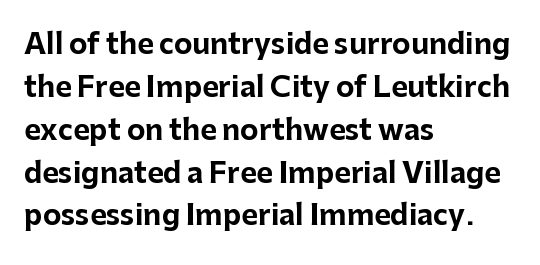
{"serif": "no", "italic": "no", "bold": "yes", "weight": "bold", "width": "normal", "stroke_contrast": "low", "x_height": "medium", "monospaced": "no", "underline": "no", "align": "left", "line_spacing": "normal", "line_spacing_ratio": 1.53, "letter_spacing": "normal", "letter_spacing_em": 0.0, "glyph_px": 28}
